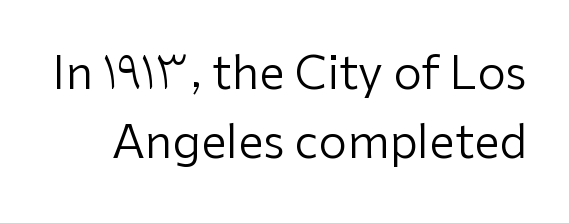
{"serif": "no", "italic": "no", "bold": "no", "weight": "regular", "width": "normal", "stroke_contrast": "low", "x_height": "medium", "monospaced": "no", "underline": "no", "line_spacing": "normal", "line_spacing_ratio": 1.51, "letter_spacing": "normal", "letter_spacing_em": 0.0, "glyph_px": 46}
